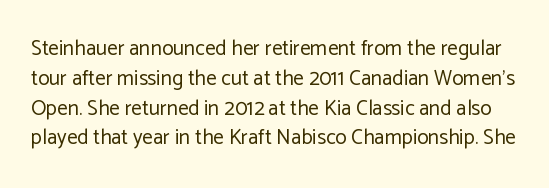
Line spacing here is normal. You can tell it's not italic because the verticals are truly vertical. The space beneath each line is pristine and unruled. Default kerning and tracking; the words read as compact shapes.
